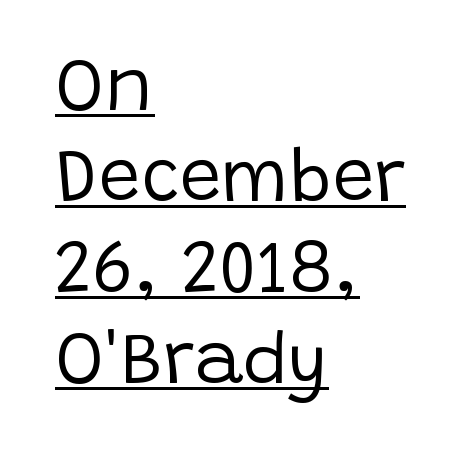
The specimen includes a rule beneath the text block's lines. Proportional: the letters do not fall into vertical columns. Is the stroke heavy? The answer is a plain regular-or-lighter. There is no visible air inserted between adjacent glyphs.
